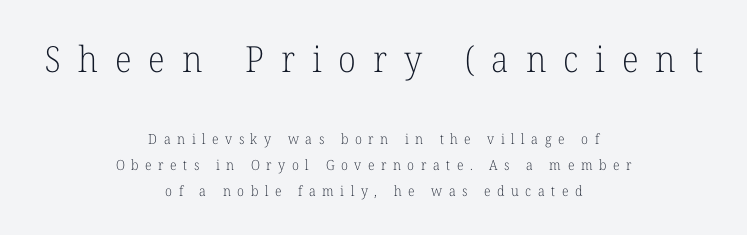
{"serif": "yes", "italic": "no", "bold": "no", "weight": "light", "width": "normal", "stroke_contrast": "low", "x_height": "medium", "monospaced": "no", "underline": "no", "align": "center", "line_spacing_ratio": 1.87, "letter_spacing": "wide", "letter_spacing_em": 0.47, "larger_block": "first", "size_ratio": 2.57, "glyph_px": 36}
